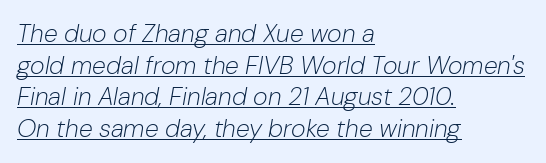
Line beginnings align vertically; line endings do not. Stems here are at most as thick as an everyday book face. These lines keep a tight, regular rhythm from letter to letter. A typesetter would mark this as italic. The lettering is marked with a stroke running underneath it.
